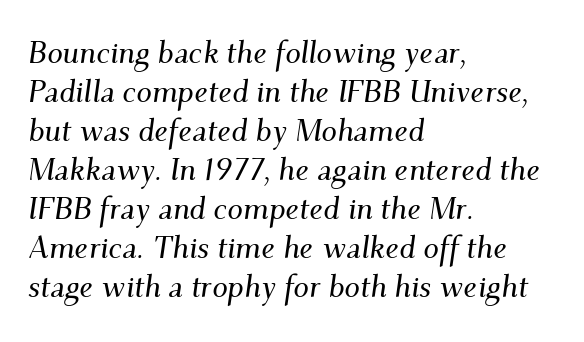
Q: Is the text italic (slanted)? A: Yes, it leans right by about 9 degrees.
Q: Is the typeface a serif or a sans-serif typeface? A: Serif.
Q: Is the text underlined? A: No.
Q: How is the paragraph aligned? A: Left-aligned.
Q: Is the spacing between letters normal or unusually wide? A: Normal.
Q: Is the spacing between lines tight, normal or loose? A: Normal.
Q: Width (condensed, normal, or wide)? A: Normal.
Q: Stroke contrast? A: Medium.
Q: x-height? A: Small.
Q: Monospaced? A: No.
